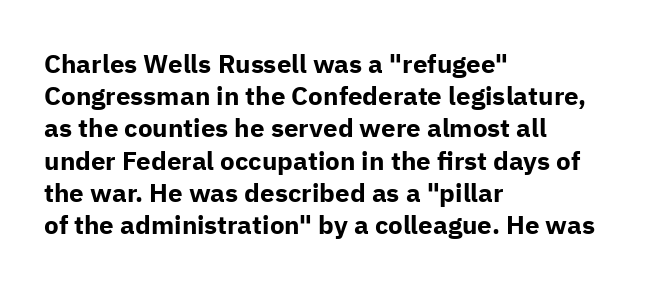
{"italic": "no", "bold": "yes", "underline": "no", "align": "left", "line_spacing_ratio": 1.24, "letter_spacing": "normal", "letter_spacing_em": 0.0, "glyph_px": 26}
